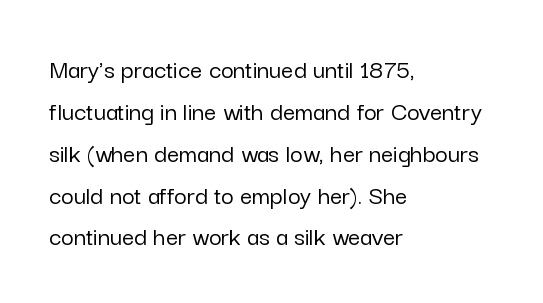
The image shows 27 px text type, upright; set left-aligned, normal line spacing (1.55x), normal letter spacing, not underlined.
